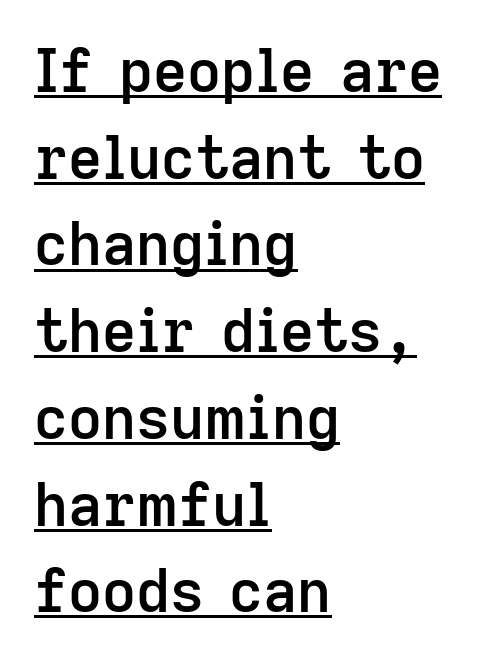
{"serif": "no", "italic": "no", "bold": "semi", "weight": "semibold", "width": "normal", "stroke_contrast": "low", "x_height": "medium", "monospaced": "no", "underline": "yes", "align": "left", "line_spacing": "normal", "line_spacing_ratio": 1.47, "letter_spacing": "normal", "letter_spacing_em": 0.0, "glyph_px": 59}
